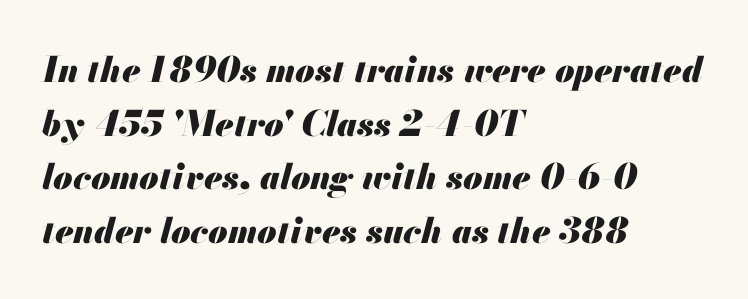
The image shows 35 px heavy type, italic (leaning right); set left-aligned, normal line spacing (1.53x), normal letter spacing, not underlined; medium stroke contrast and a small x-height.
